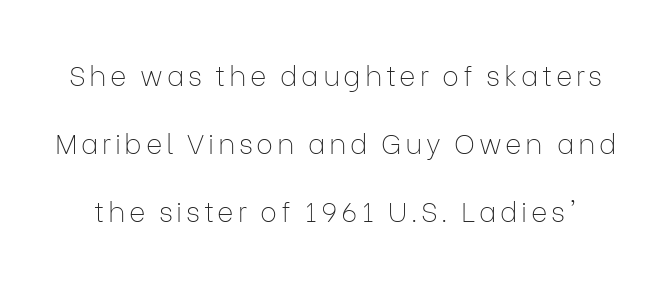
The face looks like a standard text weight, possibly lighter. Check under the words: just untouched page. Note: no serifs on the glyphs. Proportional: the letters do not fall into vertical columns. Characters remain perfectly vertical along every line. These lines stand farther apart than default settings would place them.
